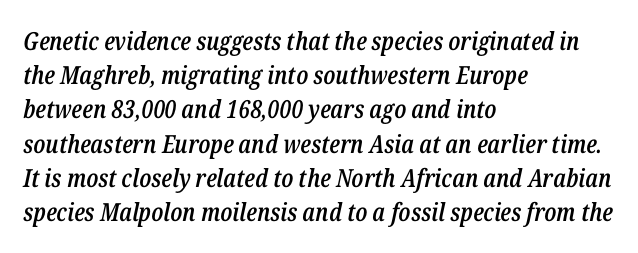
{"italic": "yes", "lean": "right", "slant_degrees": 12, "bold": "semi", "underline": "no", "align": "left", "line_spacing": "normal", "line_spacing_ratio": 1.37, "letter_spacing": "normal", "letter_spacing_em": 0.0, "glyph_px": 25}
